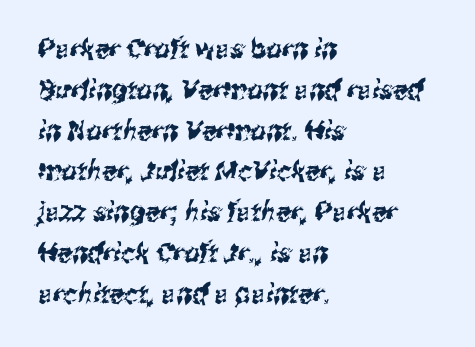
Q: Is the text underlined? A: No.
Q: How is the paragraph aligned? A: Left-aligned.
Q: Is the spacing between letters normal or unusually wide? A: Normal.
Q: Is the spacing between lines tight, normal or loose? A: Normal.
